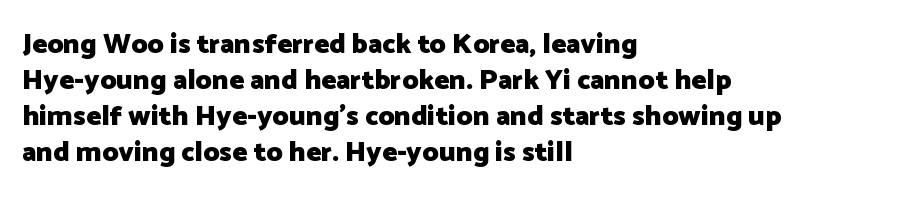
{"serif": "no", "italic": "no", "bold": "yes", "weight": "heavy", "width": "normal", "stroke_contrast": "low", "x_height": "medium", "monospaced": "no", "underline": "no", "align": "left", "line_spacing": "normal", "line_spacing_ratio": 1.28, "letter_spacing": "normal", "letter_spacing_em": 0.0, "glyph_px": 28}
